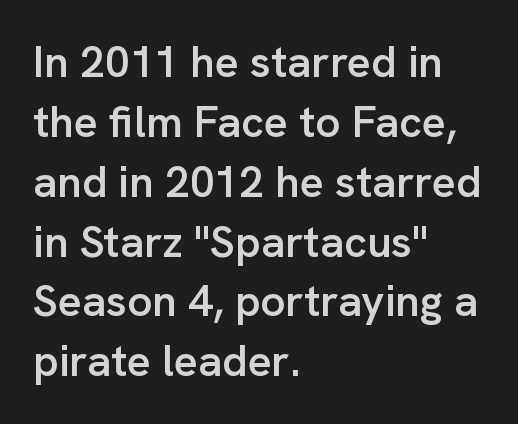
Q: Is the text bold? A: Semi-bold.
Q: Is the text italic (slanted)? A: No, it is upright.
Q: Is the typeface a serif or a sans-serif typeface? A: Sans-serif.
Q: Is the text underlined? A: No.
Q: How is the paragraph aligned? A: Left-aligned.
Q: Is the spacing between letters normal or unusually wide? A: Normal.
Q: Is the spacing between lines tight, normal or loose? A: Normal.
Q: Width (condensed, normal, or wide)? A: Normal.
Q: Stroke contrast? A: Low.
Q: x-height? A: Medium.
Q: Monospaced? A: No.
